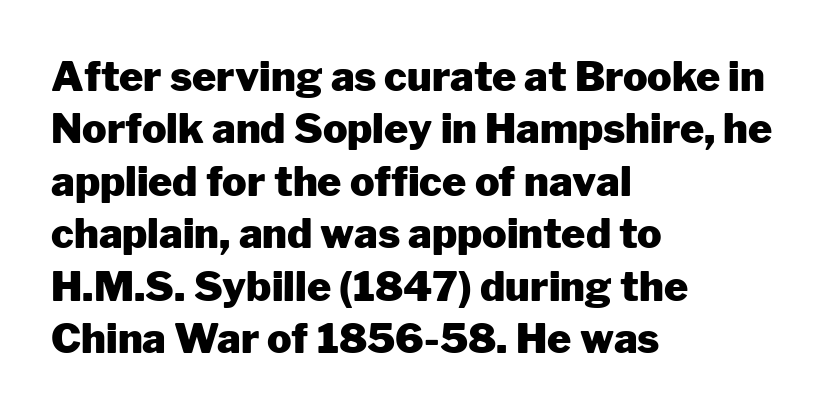
Inter-character spacing is left at the font's built-in metrics. Each letter keeps its own natural width here, so spacing adapts to shape. Heft: maximum for text — a bold. The typography opts for an upright posture over an oblique one. In CSS terms this would be text-align: left. Summary of vertical rhythm: regular, with standard interline spacing.
